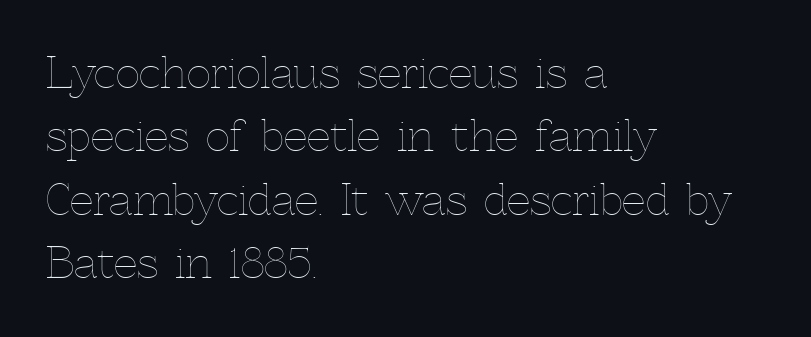
The image shows 42 px thin type, upright; set left-aligned, normal line spacing (1.51x), normal letter spacing, not underlined; a medium x-height.
